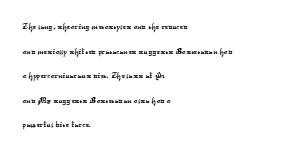
The specimen omits any rule beneath the text block's lines. The paragraph has a hard left edge and a soft right edge. The letters sit at their default tracking, neither squeezed nor spread.
